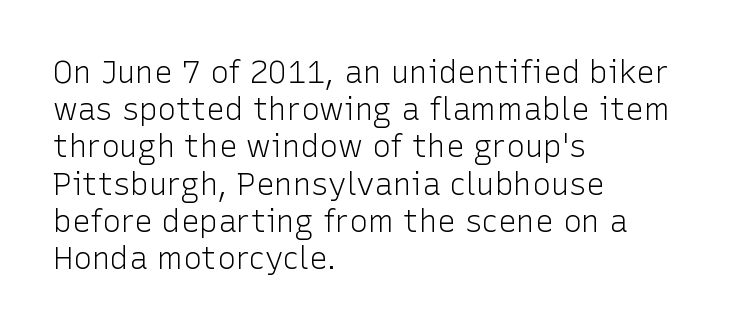
Q: Is the text bold? A: No.
Q: Is the text italic (slanted)? A: No, it is upright.
Q: Is the typeface a serif or a sans-serif typeface? A: Sans-serif.
Q: Is the text underlined? A: No.
Q: How is the paragraph aligned? A: Left-aligned.
Q: Is the spacing between letters normal or unusually wide? A: Normal.
Q: Width (condensed, normal, or wide)? A: Normal.
Q: Stroke contrast? A: Low.
Q: x-height? A: Medium.
Q: Monospaced? A: No.
